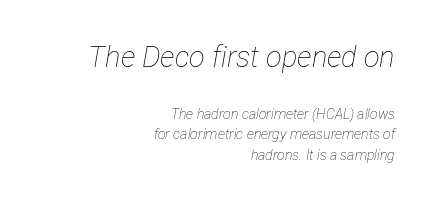
Q: Is the text bold? A: No.
Q: Is the text italic (slanted)? A: Yes, it leans right by about 12 degrees.
Q: Is the text underlined? A: No.
Q: How is the paragraph aligned? A: Right-aligned.
Q: Is the spacing between letters normal or unusually wide? A: Normal.
Q: Is the spacing between lines tight, normal or loose? A: Normal.
Q: Which block of text is set in a larger size, the first (top) or the second (bottom)? A: The first (top) one.
Q: Width (condensed, normal, or wide)? A: Condensed.
Q: Stroke contrast? A: Low.
Q: x-height? A: Medium.
Q: Monospaced? A: No.
